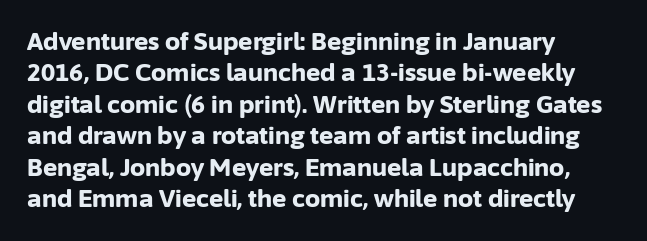
{"italic": "no", "bold": "yes", "underline": "no", "align": "left", "line_spacing": "normal", "line_spacing_ratio": 1.31, "letter_spacing": "normal", "letter_spacing_em": 0.0, "glyph_px": 24}
